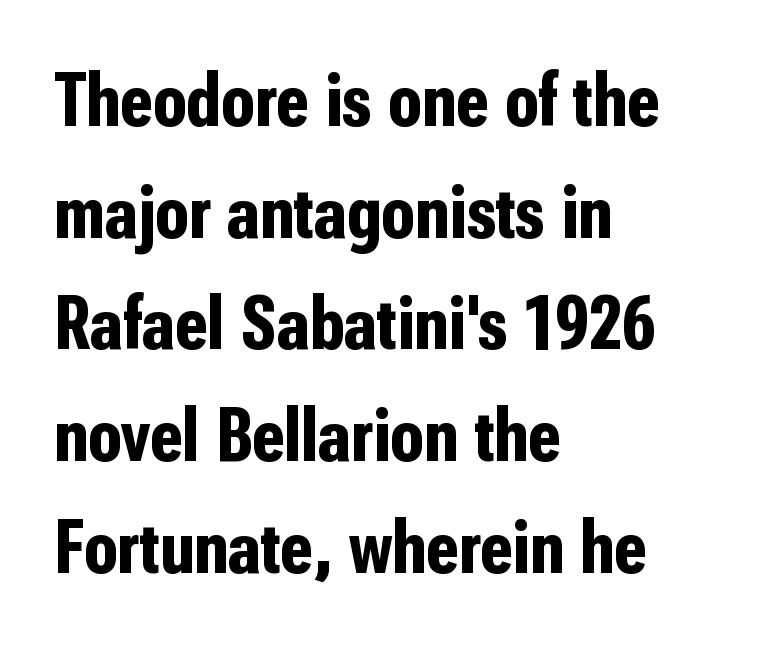
The image shows 77 px bold, condensed sans-serif type, upright; set left-aligned, normal line spacing (1.45x), normal letter spacing, not underlined; low stroke contrast and a medium x-height.
